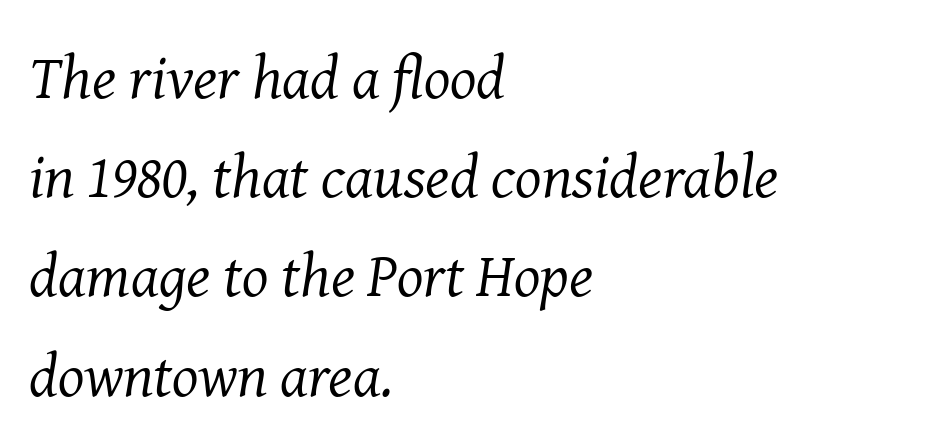
Q: Is the text bold? A: No.
Q: Is the text italic (slanted)? A: Yes, it leans right by about 8 degrees.
Q: Is the typeface a serif or a sans-serif typeface? A: Serif.
Q: Is the text underlined? A: No.
Q: How is the paragraph aligned? A: Left-aligned.
Q: Is the spacing between letters normal or unusually wide? A: Normal.
Q: Is the spacing between lines tight, normal or loose? A: Normal.
Q: Width (condensed, normal, or wide)? A: Normal.
Q: Stroke contrast? A: Medium.
Q: x-height? A: Medium.
Q: Monospaced? A: No.
